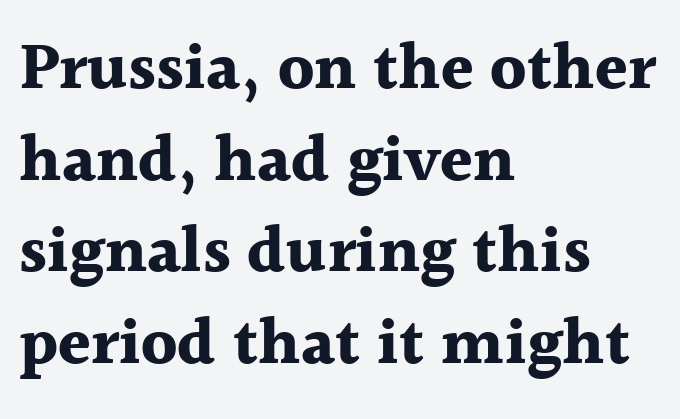
Q: Is the text bold? A: Yes.
Q: Is the text italic (slanted)? A: No, it is upright.
Q: Is the typeface a serif or a sans-serif typeface? A: Serif.
Q: Is the text underlined? A: No.
Q: How is the paragraph aligned? A: Left-aligned.
Q: Is the spacing between letters normal or unusually wide? A: Normal.
Q: Is the spacing between lines tight, normal or loose? A: Normal.
Q: Width (condensed, normal, or wide)? A: Normal.
Q: x-height? A: Medium.
Q: Monospaced? A: No.
